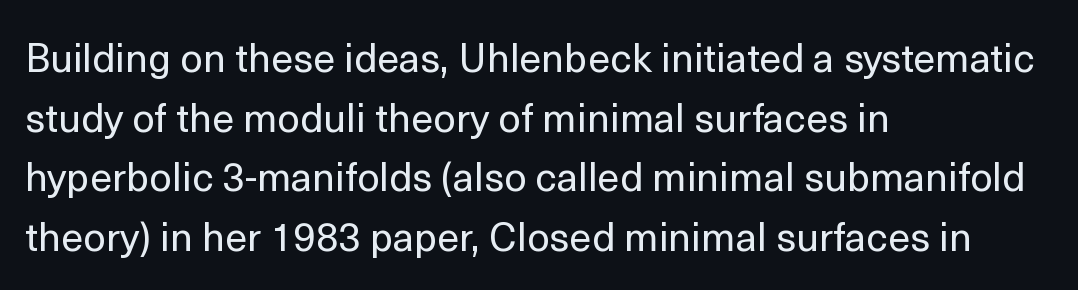
The image shows 40 px regular-weight sans-serif type, upright; set left-aligned, normal line spacing (1.49x), normal letter spacing, not underlined; a medium x-height.
